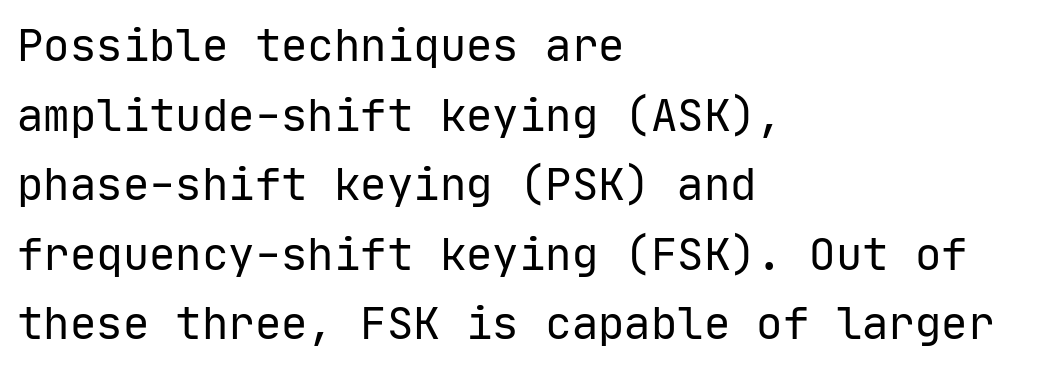
{"serif": "no", "italic": "no", "bold": "no", "weight": "regular", "width": "normal", "stroke_contrast": "low", "x_height": "medium", "monospaced": "yes", "underline": "no", "align": "left", "line_spacing": "normal", "line_spacing_ratio": 1.58, "letter_spacing": "normal", "letter_spacing_em": 0.0, "glyph_px": 44}
